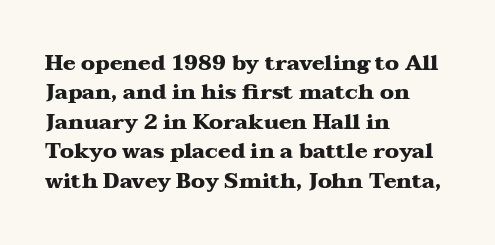
The image shows 21 px bold type, upright; set left-aligned, normal line spacing (1.4x), normal letter spacing, not underlined.
